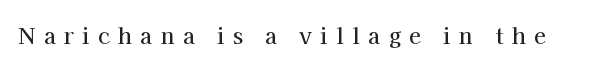
The specimen reads as upright at a glance. Characters follow at a spacing far wider than the type designer built in. The foot of each line stays bare and open.
